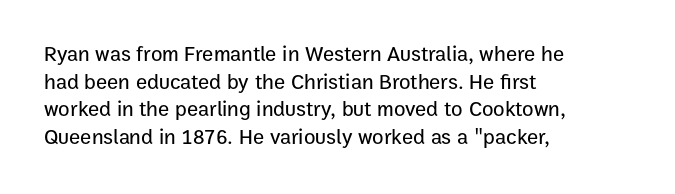
Q: Is the text italic (slanted)? A: No, it is upright.
Q: Is the text underlined? A: No.
Q: How is the paragraph aligned? A: Left-aligned.
Q: Is the spacing between letters normal or unusually wide? A: Normal.
Q: Is the spacing between lines tight, normal or loose? A: Normal.
